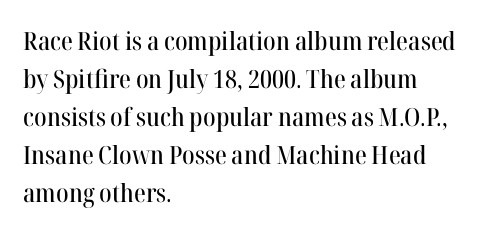
Q: Is the text italic (slanted)? A: No, it is upright.
Q: Is the text underlined? A: No.
Q: How is the paragraph aligned? A: Left-aligned.
Q: Is the spacing between letters normal or unusually wide? A: Normal.
Q: Is the spacing between lines tight, normal or loose? A: Normal.
